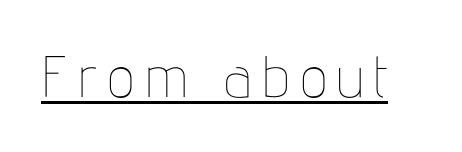
Stroke thickness stays within the range of a standard reading face or lighter. Is this a fixed-width face? No — the glyphs have proportional, varying widths. Nope, not italic — everything's standing straight. Underlined type.
